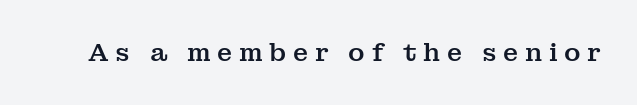
Check the space under the baseline: it is left empty. Italic: no, the glyphs are upright roman. The letterforms stand isolated, each surrounded by extra space.
